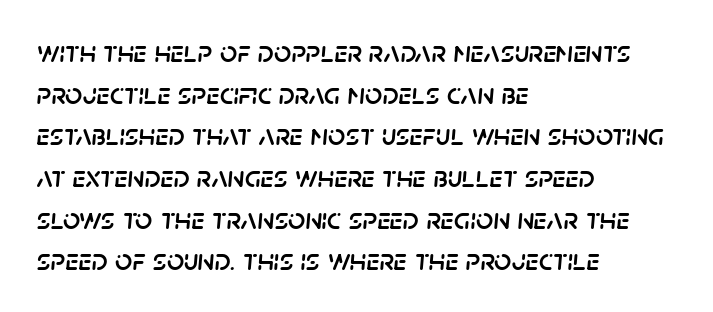
The image shows 30 px text type, italic (leaning right); set left-aligned, normal line spacing (1.39x), normal letter spacing, not underlined; low stroke contrast and a large x-height.
